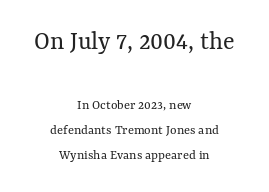
The image shows 27 px text type, upright; set centered, line spacing 1.77x, normal letter spacing, not underlined; the first (top) block is 1.93x larger.
